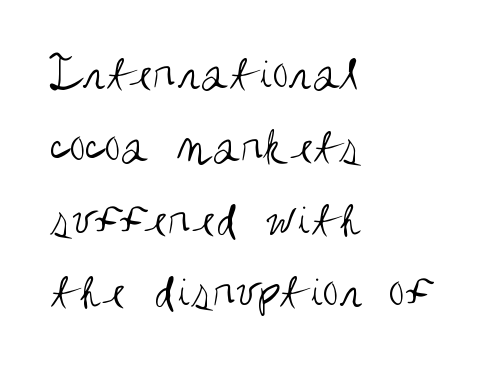
The image shows 52 px regular-weight, condensed sans-serif type; set left-aligned, normal line spacing (1.4x), normal letter spacing, not underlined; medium stroke contrast and a large x-height.
